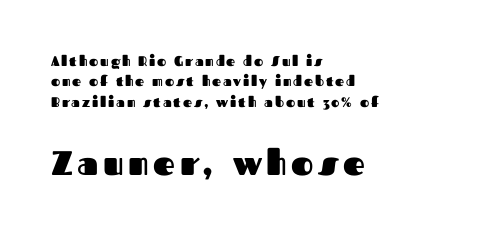
{"serif": "no", "italic": "no", "bold": "yes", "weight": "heavy", "width": "normal", "stroke_contrast": "medium", "x_height": "medium", "monospaced": "no", "underline": "no", "align": "left", "line_spacing": "normal", "line_spacing_ratio": 1.45, "larger_block": "second", "size_ratio": 2.43, "glyph_px": 34}
